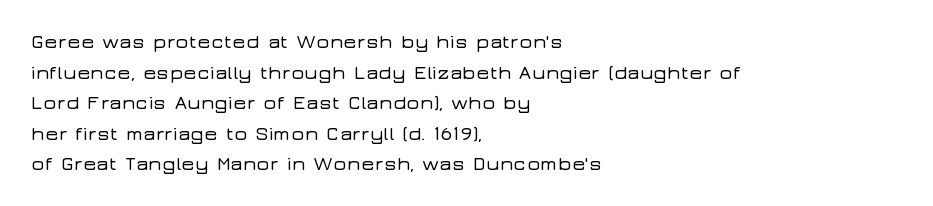
Q: Is the text italic (slanted)? A: No, it is upright.
Q: Is the text underlined? A: No.
Q: How is the paragraph aligned? A: Left-aligned.
Q: Is the spacing between letters normal or unusually wide? A: Normal.
Q: Is the spacing between lines tight, normal or loose? A: Normal.
